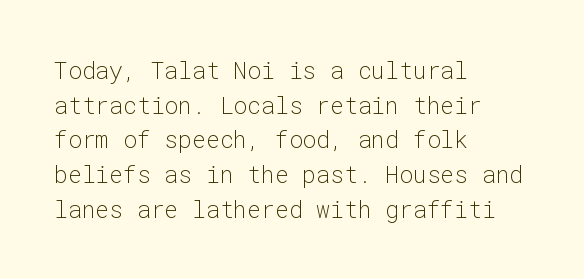
Vertical strokes here are truly vertical. Is the block centered? No — it sits flush against the left margin. Standard letterfit; no display-style spreading of the glyphs. This is not heavy type; no bold has been used.
